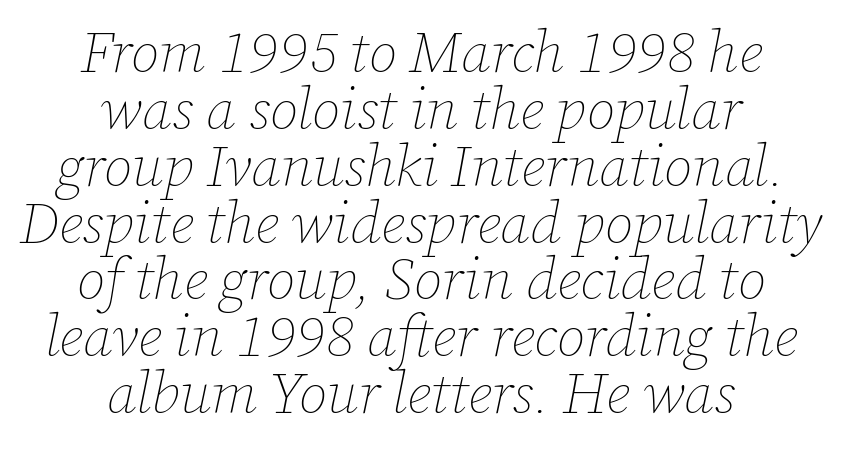
Q: Is the text bold? A: No.
Q: Is the text italic (slanted)? A: Yes, it leans right by about 12 degrees.
Q: Is the text underlined? A: No.
Q: How is the paragraph aligned? A: Centered.
Q: Is the spacing between letters normal or unusually wide? A: Normal.
Q: Is the spacing between lines tight, normal or loose? A: Tight.
Q: Width (condensed, normal, or wide)? A: Normal.
Q: Stroke contrast? A: Low.
Q: x-height? A: Medium.
Q: Monospaced? A: No.
